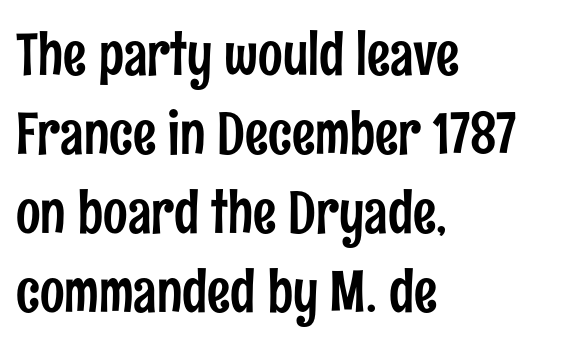
Tall strokes in this sample are plumb rather than angled. There is no visible air inserted between adjacent glyphs. Rule under the text: the space is simply empty. The type family on display is of the sans-serif kind. Proportional: the letters do not fall into vertical columns.
